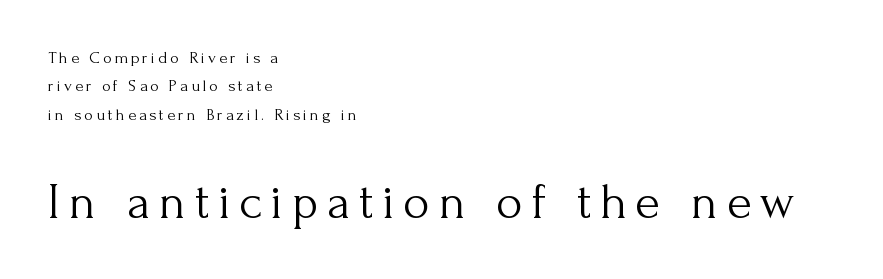
The block of text has a typical density, with ordinary space between rows. The strokes carry an ordinary text weight at most. The font's upright variant was chosen for this text. You could not count columns in this text — the font is proportionally spaced. Honestly, there is no underline to notice here at all. Which chunk is bigger? The second one — the bottom block dwarfs the top.
